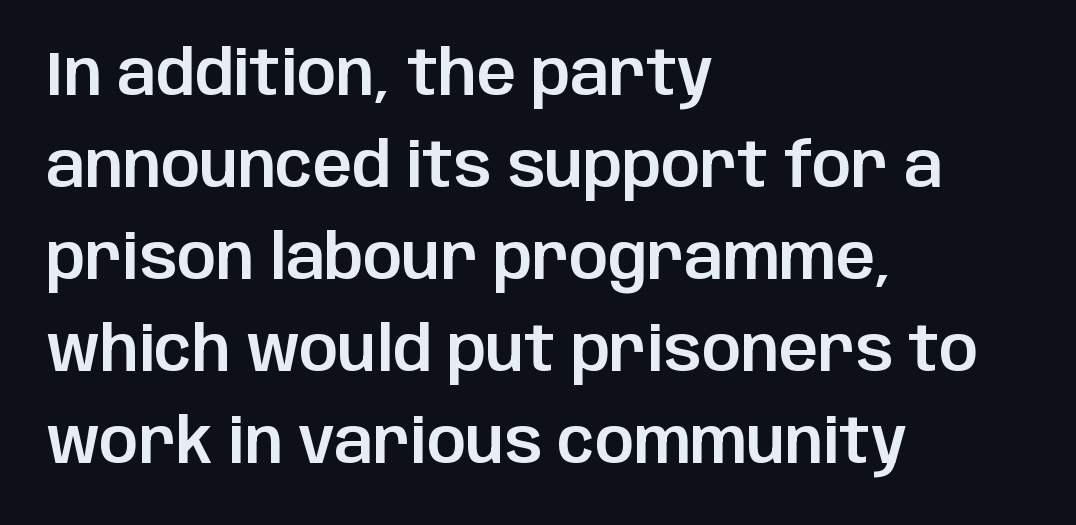
Q: Is the text italic (slanted)? A: No, it is upright.
Q: Is the typeface a serif or a sans-serif typeface? A: Sans-serif.
Q: Is the text underlined? A: No.
Q: How is the paragraph aligned? A: Left-aligned.
Q: Is the spacing between letters normal or unusually wide? A: Normal.
Q: Is the spacing between lines tight, normal or loose? A: Normal.
Q: Width (condensed, normal, or wide)? A: Normal.
Q: Stroke contrast? A: Low.
Q: x-height? A: Large.
Q: Monospaced? A: No.
